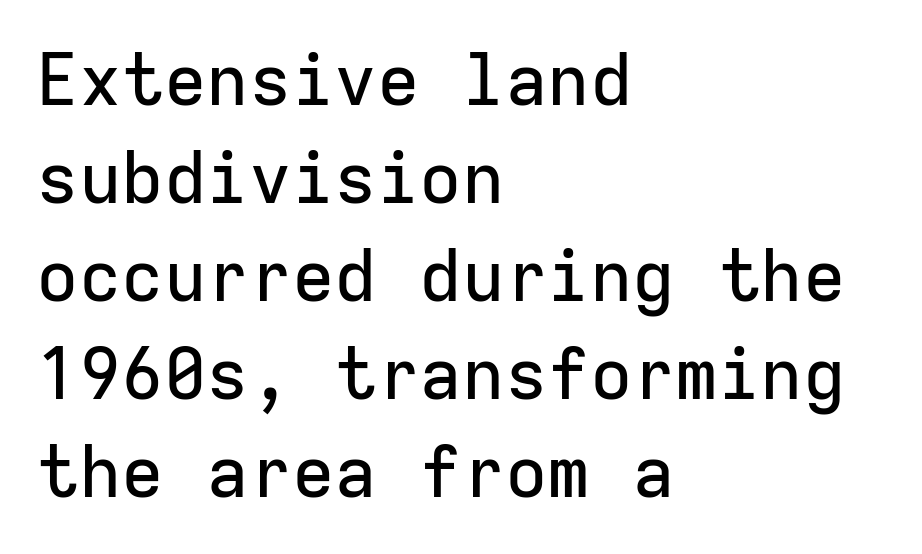
{"serif": "no", "italic": "no", "width": "normal", "stroke_contrast": "low", "x_height": "medium", "monospaced": "yes", "underline": "no", "align": "left", "line_spacing": "normal", "line_spacing_ratio": 1.38, "letter_spacing": "normal", "letter_spacing_em": 0.0, "glyph_px": 71}
